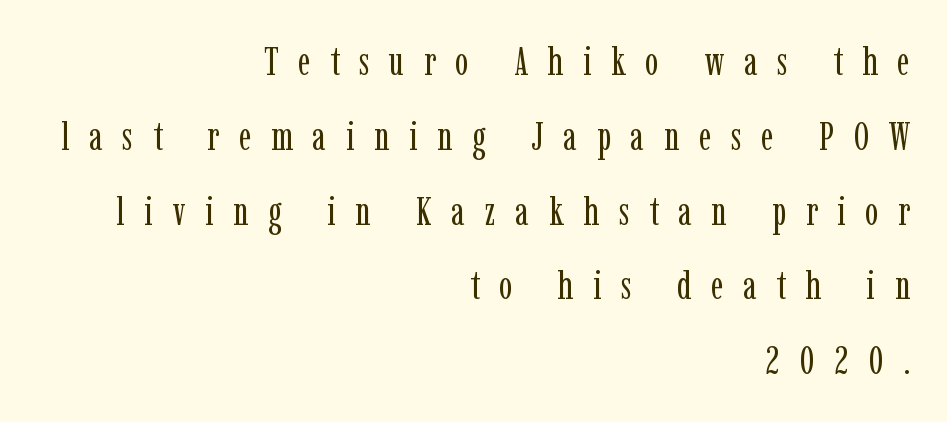
{"serif": "yes", "italic": "no", "bold": "no", "weight": "regular", "width": "condensed", "stroke_contrast": "low", "x_height": "medium", "monospaced": "no", "underline": "no", "align": "right", "line_spacing_ratio": 1.87, "letter_spacing": "wide", "letter_spacing_em": 0.49, "glyph_px": 40}
